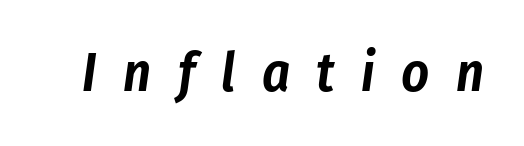
{"italic": "yes", "lean": "right", "slant_degrees": 8, "width": "condensed", "stroke_contrast": "low", "x_height": "medium", "monospaced": "no", "underline": "no", "letter_spacing": "wide", "letter_spacing_em": 0.49, "glyph_px": 54}
